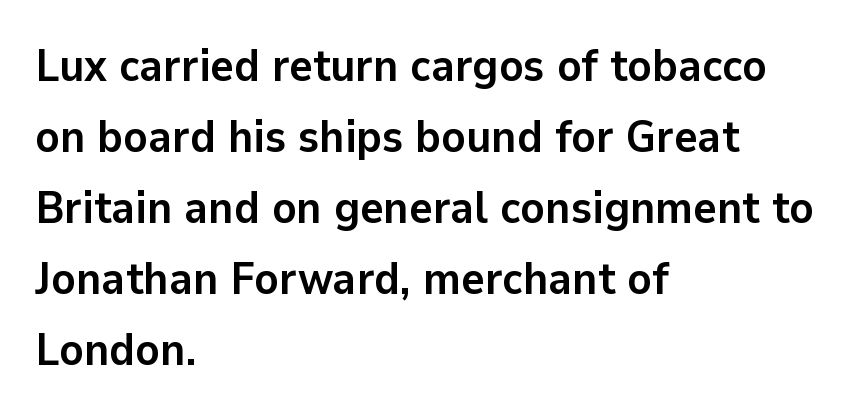
The image shows 45 px semibold sans-serif type, upright; set left-aligned, normal line spacing (1.58x), normal letter spacing, not underlined; low stroke contrast and a medium x-height.
